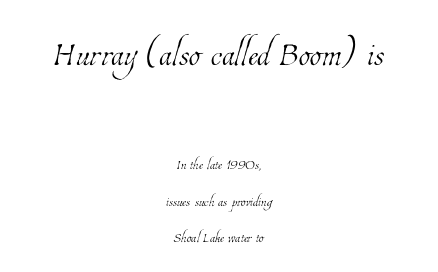
Is the stroke heavy? The answer is a plain regular-or-lighter. Does the bottom block carry the larger type? No, the top block does. Typeset on center — no edge is straight. The rendering uses a large line-height, opening up the rows. Honestly, the letter spacing is just normal — you wouldn't notice it. Letters rest on an invisible, unmarked baseline.
